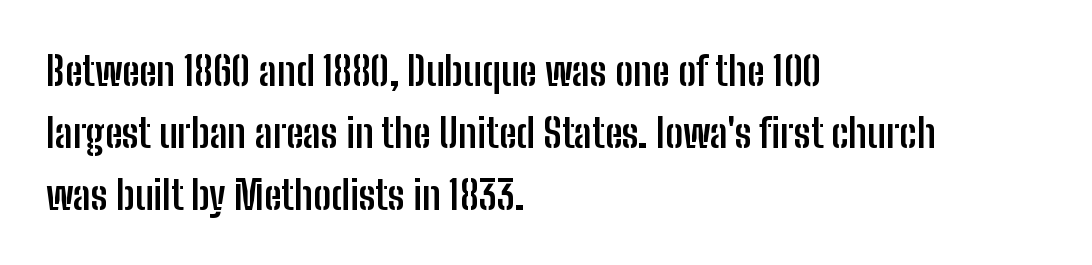
{"serif": "no", "italic": "no", "bold": "yes", "weight": "semibold", "width": "condensed", "stroke_contrast": "low", "x_height": "medium", "monospaced": "no", "underline": "no", "align": "left", "line_spacing": "normal", "line_spacing_ratio": 1.55, "letter_spacing": "normal", "letter_spacing_em": 0.0, "glyph_px": 40}
